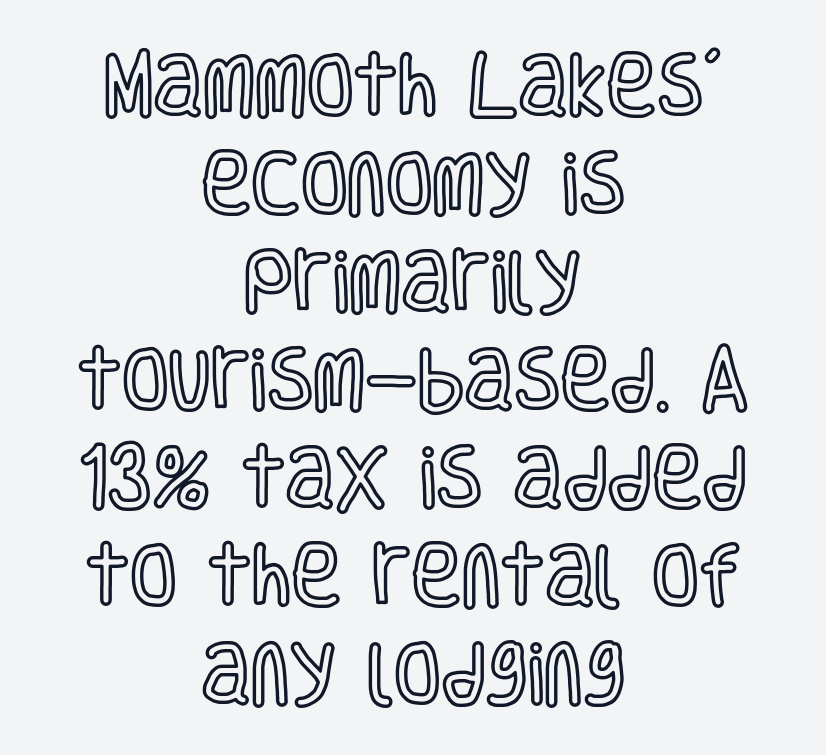
{"italic": "no", "width": "condensed", "x_height": "large", "monospaced": "no", "underline": "no", "align": "center", "line_spacing": "normal", "line_spacing_ratio": 1.44, "letter_spacing": "normal", "letter_spacing_em": 0.0, "glyph_px": 68}
